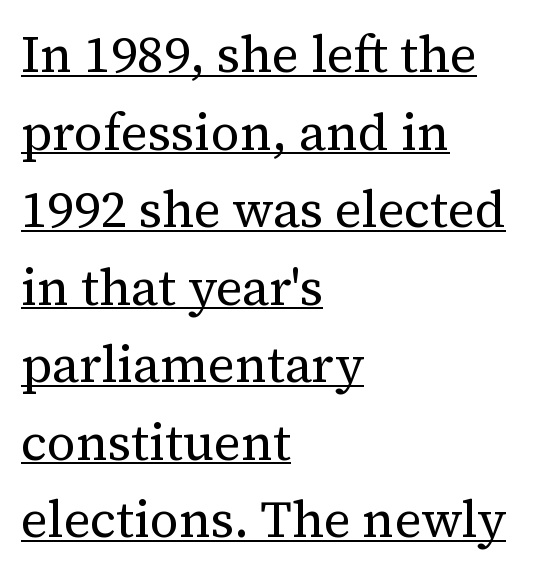
Q: Is the text bold? A: No.
Q: Is the text italic (slanted)? A: No, it is upright.
Q: Is the typeface a serif or a sans-serif typeface? A: Serif.
Q: Is the text underlined? A: Yes.
Q: How is the paragraph aligned? A: Left-aligned.
Q: Is the spacing between letters normal or unusually wide? A: Normal.
Q: Is the spacing between lines tight, normal or loose? A: Normal.
Q: Width (condensed, normal, or wide)? A: Normal.
Q: Stroke contrast? A: Medium.
Q: x-height? A: Medium.
Q: Monospaced? A: No.
